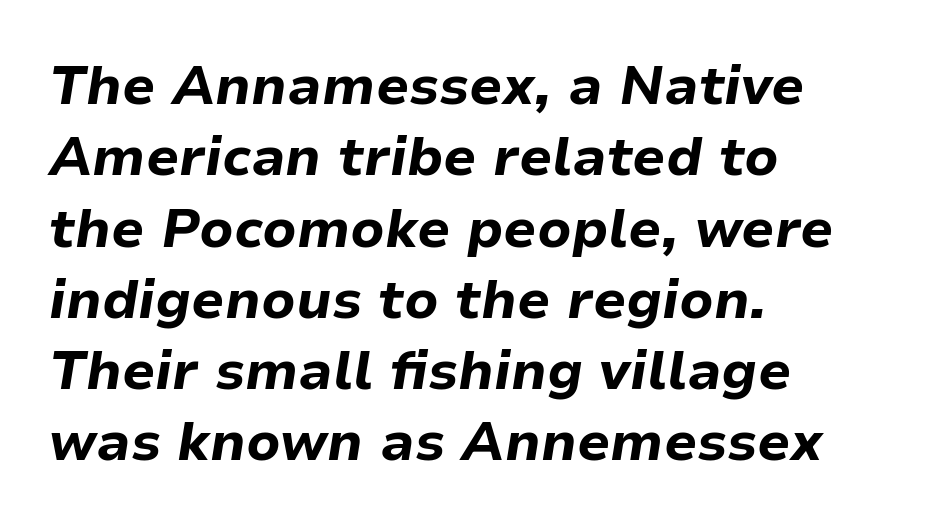
The image shows 54 px bold type, italic (leaning right); set left-aligned, normal line spacing (1.32x), normal letter spacing, not underlined; low stroke contrast and a medium x-height.
